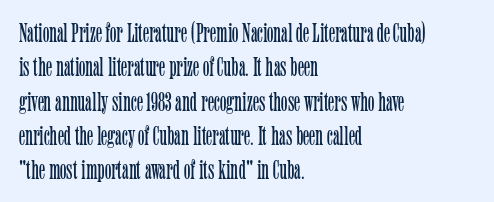
The letterforms sit at book weight or below. Honestly, the letter spacing is just normal — you wouldn't notice it. The type sits square on the baseline with zero lean. Unmarked baselines from the first word to the last. The text block is weighted toward the left margin, trailing off unevenly rightward. The designer left line spacing at the default.
